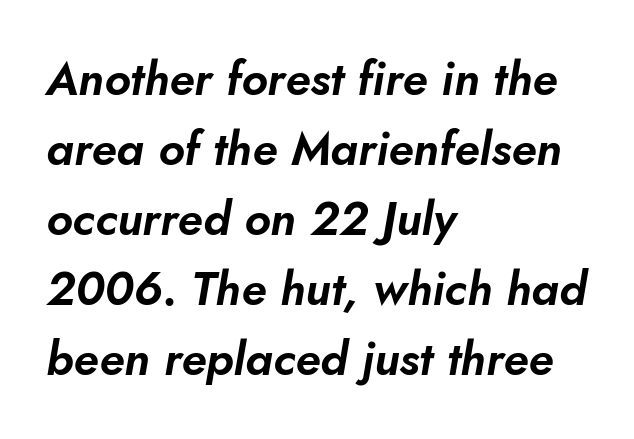
{"italic": "yes", "lean": "right", "slant_degrees": 10, "width": "normal", "stroke_contrast": "low", "x_height": "small", "monospaced": "no", "underline": "no", "align": "left", "line_spacing": "normal", "line_spacing_ratio": 1.49, "letter_spacing": "normal", "letter_spacing_em": 0.0, "glyph_px": 47}
